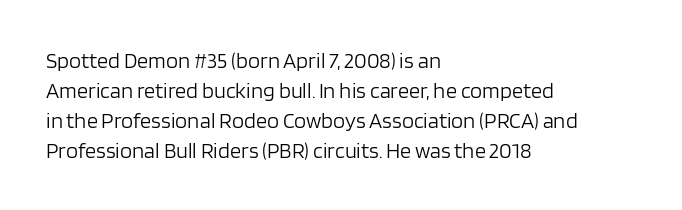
The image shows 22 px text type, upright; set left-aligned, normal line spacing (1.36x), normal letter spacing, not underlined.
